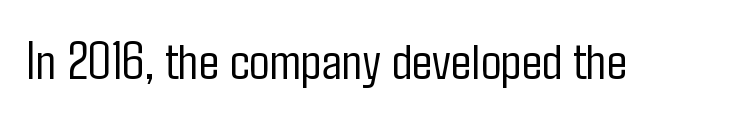
The image shows 54 px light, condensed sans-serif type, upright; set normal letter spacing, not underlined; low stroke contrast and a medium x-height.
